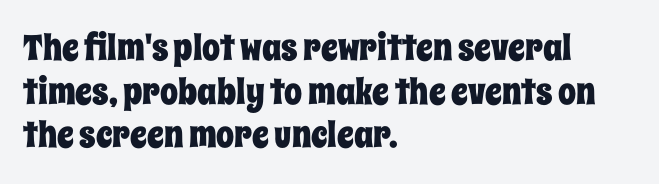
The image shows 36 px condensed type, upright; set left-aligned, line spacing 1.21x, normal letter spacing, not underlined; low stroke contrast and a large x-height.
